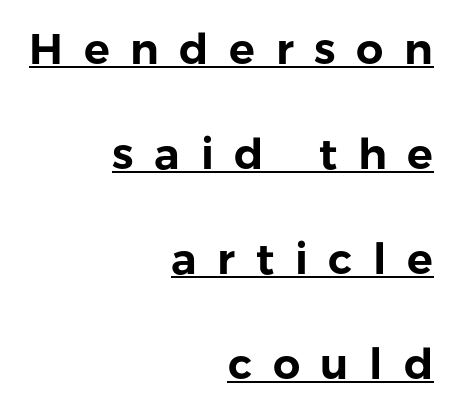
Q: Is the text italic (slanted)? A: No, it is upright.
Q: Is the typeface a serif or a sans-serif typeface? A: Sans-serif.
Q: Is the text underlined? A: Yes.
Q: How is the paragraph aligned? A: Right-aligned.
Q: Is the spacing between letters normal or unusually wide? A: Unusually wide.
Q: Is the spacing between lines tight, normal or loose? A: Loose.
Q: Width (condensed, normal, or wide)? A: Normal.
Q: Stroke contrast? A: Low.
Q: x-height? A: Medium.
Q: Monospaced? A: No.
